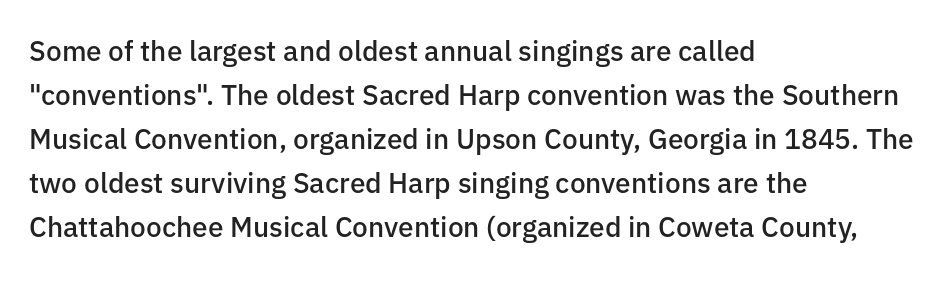
The rendering uses a semibold face; strokes are thickened but not to full bold. Each word holds together tightly as a unit, with standard inter-letter gaps. One glance says typical: line gaps are just what's usual. Casual observation: everything's shoved over to the left.
